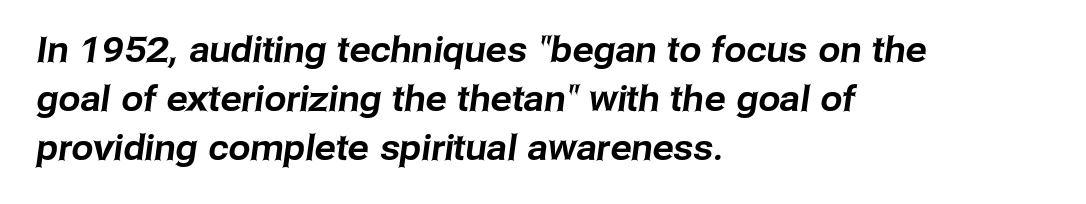
Serif or sans? Sans — the stroke terminals are bare. The passage shown stacks its lines at a standard gap. The lines in this sample share a left origin and differ only in where they stop. Underlining? Definitely not there. Spacing between characters is what you'd get straight out of the box.
